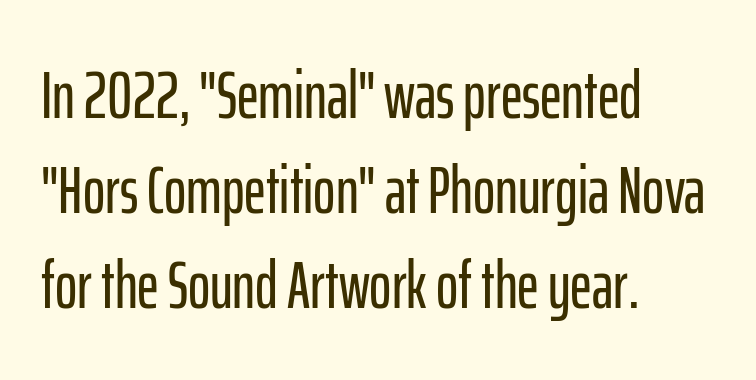
Has an underline been added? It has not. Nobody touched the tracking dial on this one. The specimen reads as upright at a glance. To sum up the face: it is a sans, with no serifs.
